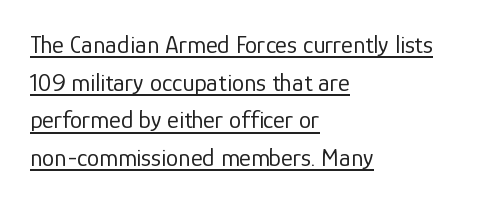
The image shows 25 px text type, upright; set left-aligned, normal line spacing (1.51x), normal letter spacing, underlined.
